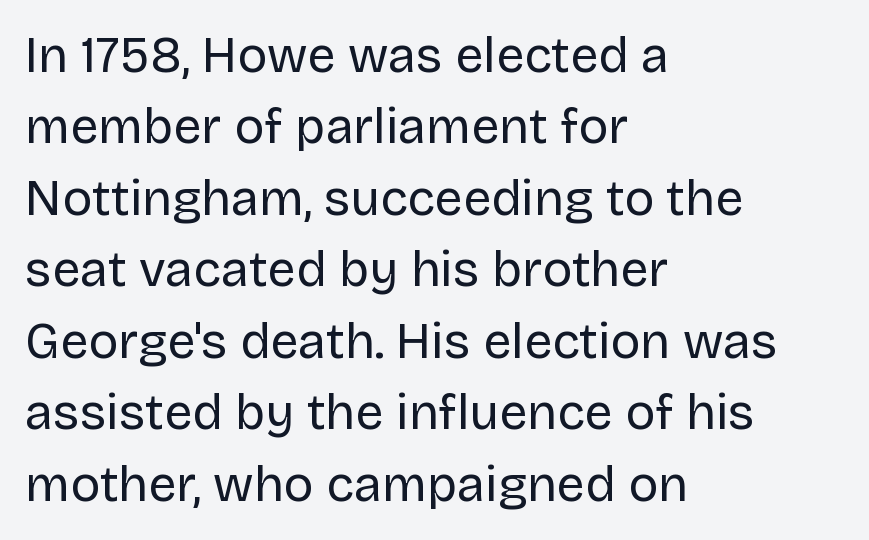
The image shows 50 px regular-weight sans-serif type, upright; set left-aligned, normal line spacing (1.43x), normal letter spacing, not underlined; low stroke contrast and a large x-height.
